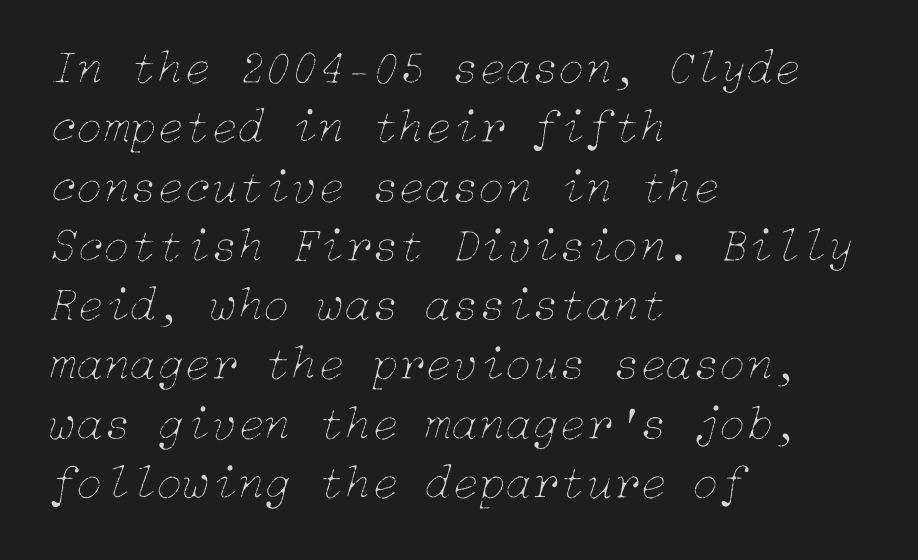
Does the copy run flush right? No — it runs flush left. Style check: oblique. Each word holds together tightly as a unit, with standard inter-letter gaps. The zone under the glyphs is completely vacant. On a weight scale, this lands at 450 or below.
